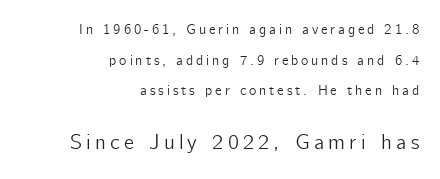
Q: Is the text italic (slanted)? A: No, it is upright.
Q: Is the text underlined? A: No.
Q: How is the paragraph aligned? A: Right-aligned.
Q: Is the spacing between letters normal or unusually wide? A: Unusually wide.
Q: Is the spacing between lines tight, normal or loose? A: Loose.
Q: Which block of text is set in a larger size, the first (top) or the second (bottom)? A: The second (bottom) one.
